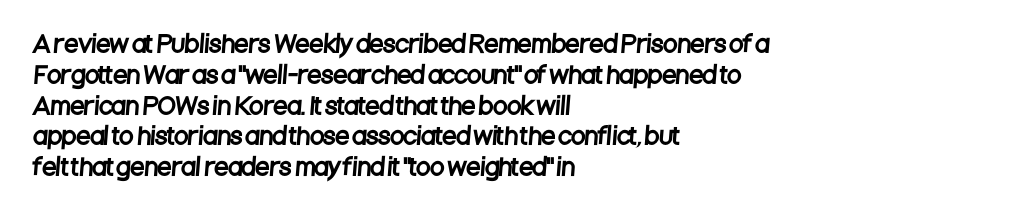
Q: Is the text underlined? A: No.
Q: How is the paragraph aligned? A: Left-aligned.
Q: Is the spacing between letters normal or unusually wide? A: Normal.
Q: Is the spacing between lines tight, normal or loose? A: Normal.
